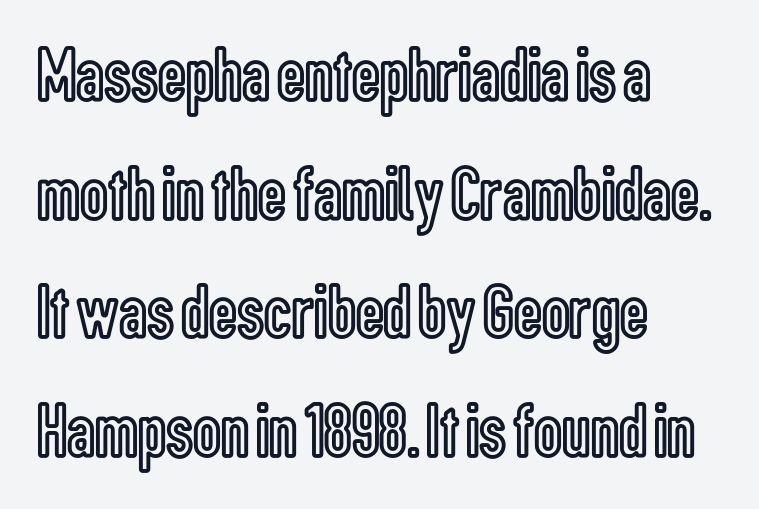
Q: Is the text italic (slanted)? A: No, it is upright.
Q: Is the text underlined? A: No.
Q: How is the paragraph aligned? A: Left-aligned.
Q: Is the spacing between letters normal or unusually wide? A: Normal.
Q: Is the spacing between lines tight, normal or loose? A: Normal.
Q: Width (condensed, normal, or wide)? A: Condensed.
Q: x-height? A: Medium.
Q: Monospaced? A: No.
